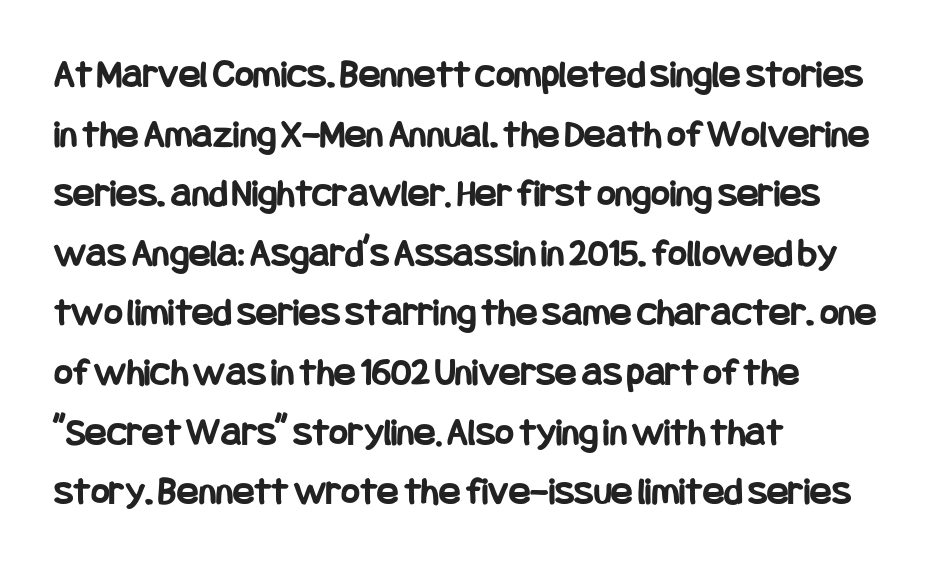
The passage shown is not underscored anywhere. I'd call this a sans setting — the letters go barefoot. This is heavy type, rendered in bold. If you drew a line through each stem, it would be perfectly vertical.
